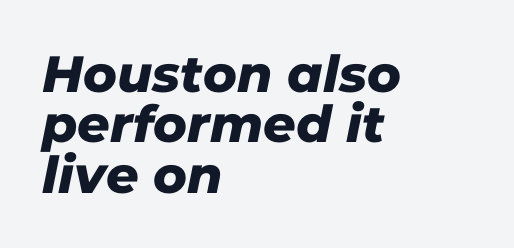
{"serif": "no", "width": "normal", "stroke_contrast": "low", "x_height": "medium", "monospaced": "no", "underline": "no", "align": "left", "line_spacing": "tight", "line_spacing_ratio": 0.99, "letter_spacing": "normal", "letter_spacing_em": 0.0, "glyph_px": 51}
